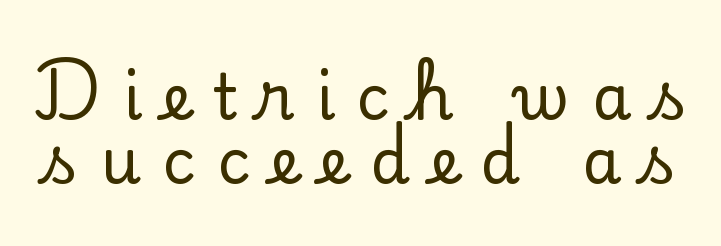
Spacing verdict: proportional, widths tailored to each character. The rendering uses a small line-height, squeezing the rows. Vertical strokes here are truly vertical. The type family on display is of the serif kind. Each word looks stretched out because of the extra space between its letters.
